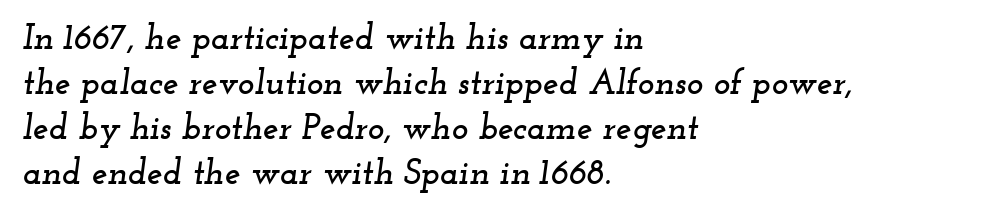
The image shows 35 px wide serif type, italic (leaning right); set left-aligned, normal line spacing (1.29x), normal letter spacing, not underlined; low stroke contrast and a small x-height.
